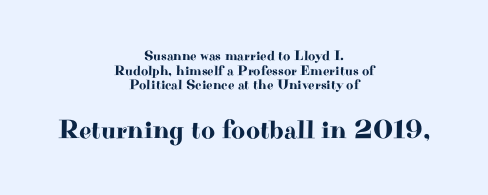
{"italic": "no", "underline": "no", "align": "center", "line_spacing": "tight", "line_spacing_ratio": 1.05, "letter_spacing": "normal", "letter_spacing_em": 0.0, "larger_block": "second", "size_ratio": 1.93, "glyph_px": 27}
